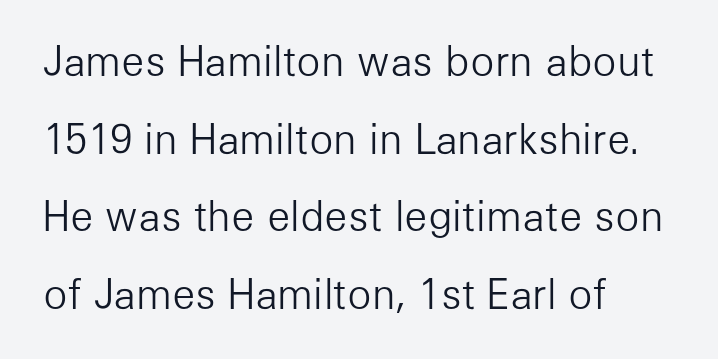
A typesetter would call this leading open, well beyond the default. These glyphs show unthickened strokes, regular width or finer. Where is the straight margin? On the left. The tracking reads as untouched default to a designer's eye.
